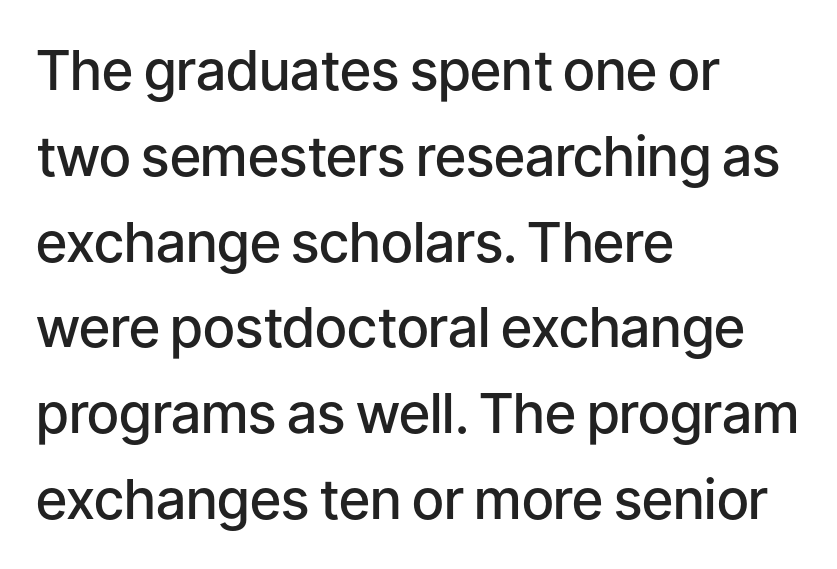
The rows are spaced the way most documents space them. You could not count columns in this text — the font is proportionally spaced. The characters display no serif detailing; their extremities are plain. The rag falls on the right side of this text block. Rendered with straight, roman letterforms.
